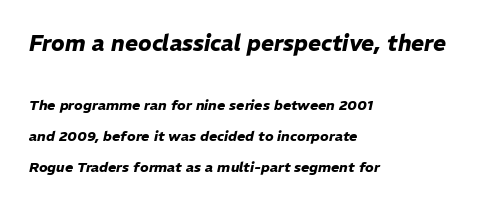
{"italic": "yes", "lean": "right", "slant_degrees": 11, "bold": "yes", "underline": "no", "align": "left", "line_spacing": "loose", "line_spacing_ratio": 2.23, "letter_spacing": "normal", "letter_spacing_em": 0.0, "larger_block": "first", "size_ratio": 1.57, "glyph_px": 22}
